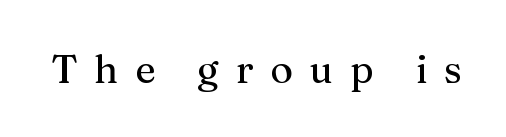
The image shows 39 px serif type, upright; set unusually wide letter spacing (+0.43 em), not underlined; medium stroke contrast and a medium x-height.
